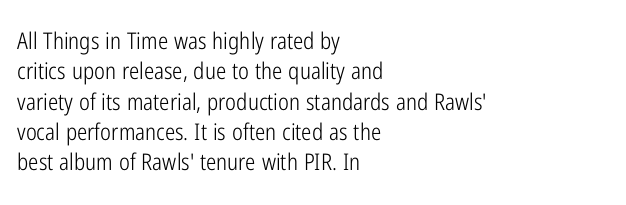
{"italic": "no", "bold": "no", "underline": "no", "align": "left", "line_spacing": "normal", "line_spacing_ratio": 1.32, "letter_spacing": "normal", "letter_spacing_em": 0.0, "glyph_px": 23}
